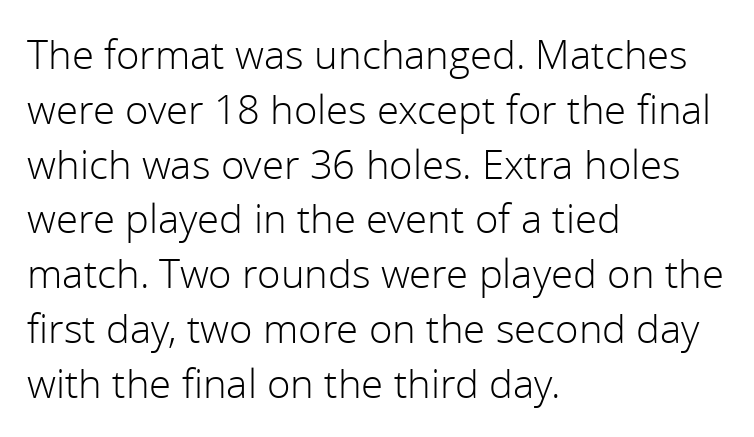
The image shows 40 px light sans-serif type, upright; set left-aligned, normal line spacing (1.37x), normal letter spacing, not underlined; low stroke contrast and a medium x-height.
